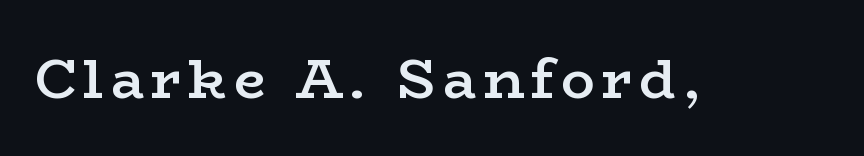
The image shows 56 px semibold, wide serif type, upright; set not underlined; low stroke contrast and a medium x-height.
